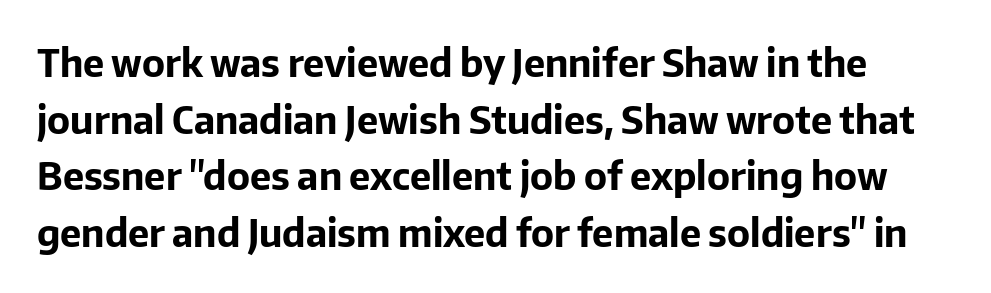
Q: Is the text bold? A: Yes.
Q: Is the text italic (slanted)? A: No, it is upright.
Q: Is the typeface a serif or a sans-serif typeface? A: Sans-serif.
Q: Is the text underlined? A: No.
Q: Is the spacing between letters normal or unusually wide? A: Normal.
Q: Is the spacing between lines tight, normal or loose? A: Normal.
Q: Width (condensed, normal, or wide)? A: Normal.
Q: Stroke contrast? A: Low.
Q: x-height? A: Medium.
Q: Monospaced? A: No.
